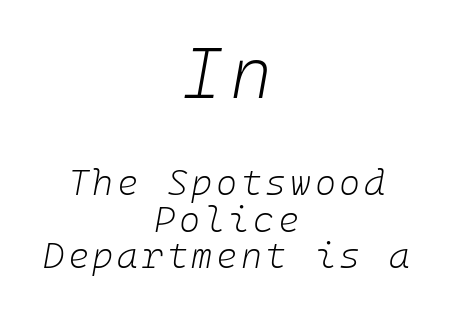
The image shows 72 px light type, italic (leaning right); set centered, tight line spacing (1.01x), not underlined; the first (top) block is 2.0x larger; low stroke contrast and a medium x-height.
